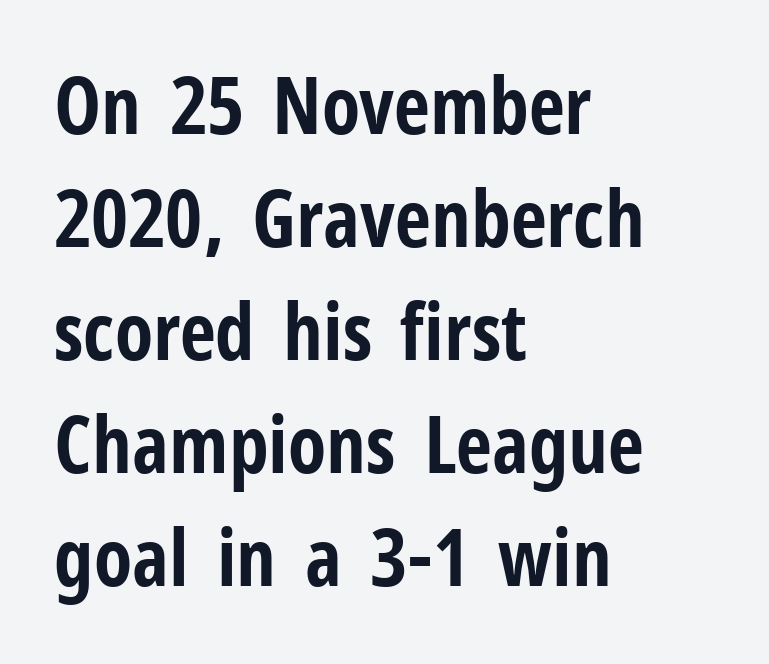
The image shows 79 px bold, condensed sans-serif type, upright; set left-aligned, normal line spacing (1.43x), normal letter spacing, not underlined; low stroke contrast and a medium x-height.
